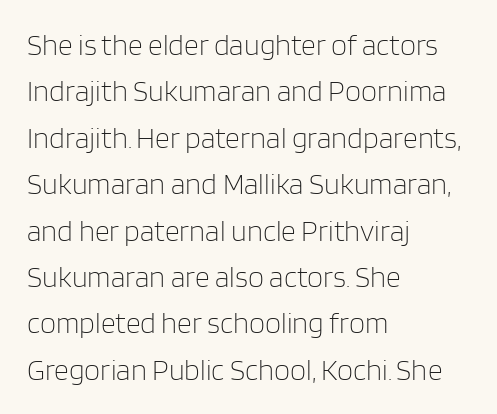
The image shows 29 px light sans-serif type, upright; set left-aligned, normal line spacing (1.6x), normal letter spacing, not underlined; low stroke contrast and a large x-height.
